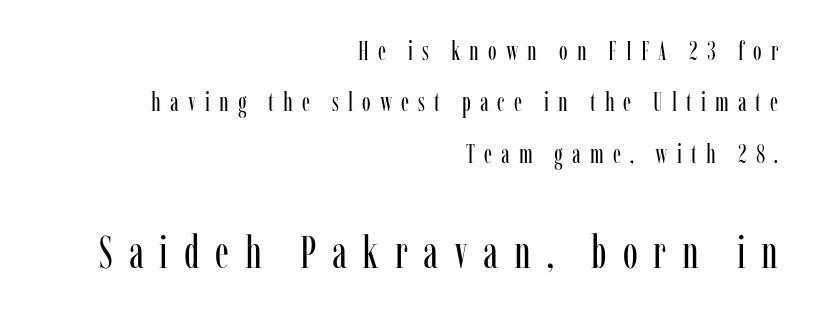
Q: Is the text bold? A: No.
Q: Is the text italic (slanted)? A: No, it is upright.
Q: Is the typeface a serif or a sans-serif typeface? A: Serif.
Q: Is the text underlined? A: No.
Q: How is the paragraph aligned? A: Right-aligned.
Q: Is the spacing between letters normal or unusually wide? A: Unusually wide.
Q: Is the spacing between lines tight, normal or loose? A: Loose.
Q: Which block of text is set in a larger size, the first (top) or the second (bottom)? A: The second (bottom) one.
Q: Width (condensed, normal, or wide)? A: Condensed.
Q: Stroke contrast? A: Low.
Q: x-height? A: Medium.
Q: Monospaced? A: No.
